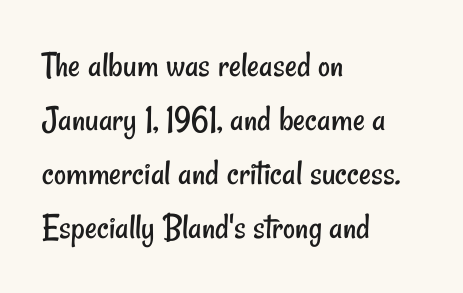
Q: Is the text bold? A: No.
Q: Is the typeface a serif or a sans-serif typeface? A: Sans-serif.
Q: Is the text underlined? A: No.
Q: How is the paragraph aligned? A: Left-aligned.
Q: Is the spacing between letters normal or unusually wide? A: Normal.
Q: Is the spacing between lines tight, normal or loose? A: Normal.
Q: Width (condensed, normal, or wide)? A: Condensed.
Q: Stroke contrast? A: Low.
Q: x-height? A: Small.
Q: Monospaced? A: No.
